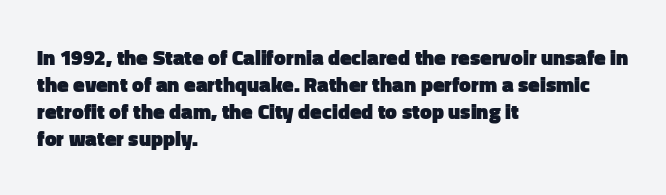
The image shows 21 px bold type, upright; set left-aligned, normal line spacing (1.28x), normal letter spacing, not underlined.
